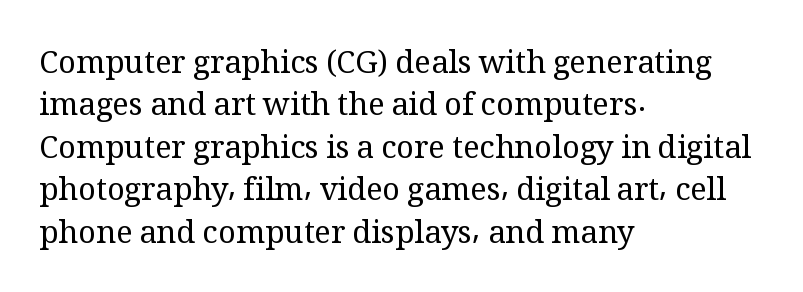
Q: Is the text bold? A: No.
Q: Is the text italic (slanted)? A: No, it is upright.
Q: Is the typeface a serif or a sans-serif typeface? A: Serif.
Q: Is the text underlined? A: No.
Q: How is the paragraph aligned? A: Left-aligned.
Q: Is the spacing between letters normal or unusually wide? A: Normal.
Q: Is the spacing between lines tight, normal or loose? A: Normal.
Q: Width (condensed, normal, or wide)? A: Normal.
Q: Stroke contrast? A: Medium.
Q: x-height? A: Medium.
Q: Monospaced? A: No.
